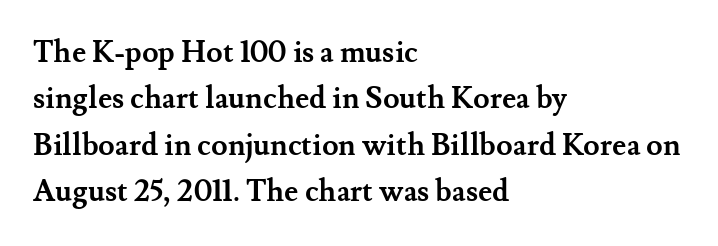
The image shows 30 px semibold serif type, upright; set left-aligned, normal line spacing (1.55x), normal letter spacing, not underlined; medium stroke contrast and a small x-height.
